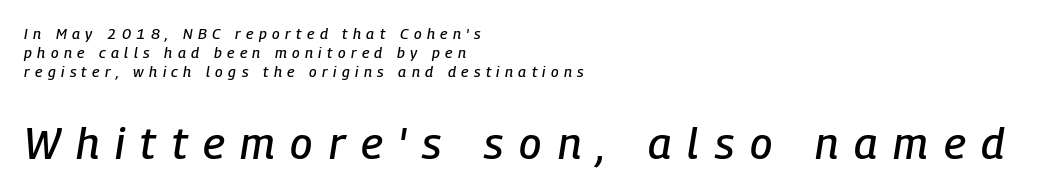
{"italic": "yes", "lean": "right", "slant_degrees": 9, "width": "condensed", "stroke_contrast": "low", "x_height": "medium", "monospaced": "no", "underline": "no", "align": "left", "line_spacing": "normal", "line_spacing_ratio": 1.27, "letter_spacing": "wide", "letter_spacing_em": 0.36, "larger_block": "second", "size_ratio": 2.93, "glyph_px": 44}
